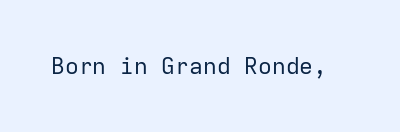
The type is set solid horizontally, with unmodified tracking. Words float on clear page, feet unadorned. A quiet, ordinary-to-light weight characterises the typeface. The type sits square on the baseline with zero lean.
